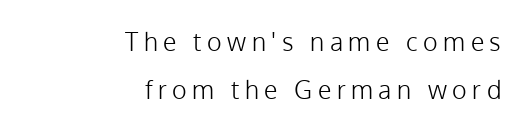
The image shows 25 px text type, upright; set right-aligned, loose line spacing (1.91x), unusually wide letter spacing (+0.22 em), not underlined.
